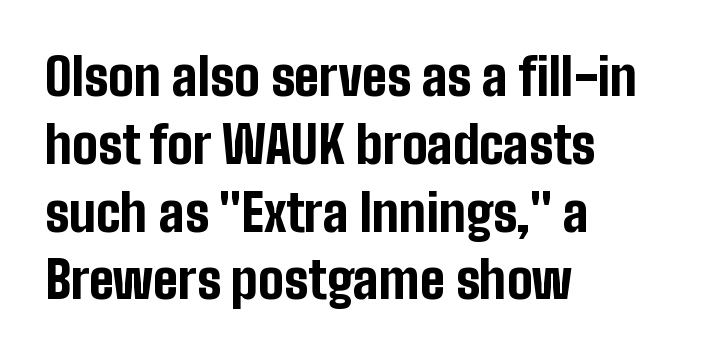
The image shows 51 px bold, condensed sans-serif type, upright; set left-aligned, normal line spacing (1.33x), normal letter spacing, not underlined; low stroke contrast and a medium x-height.
